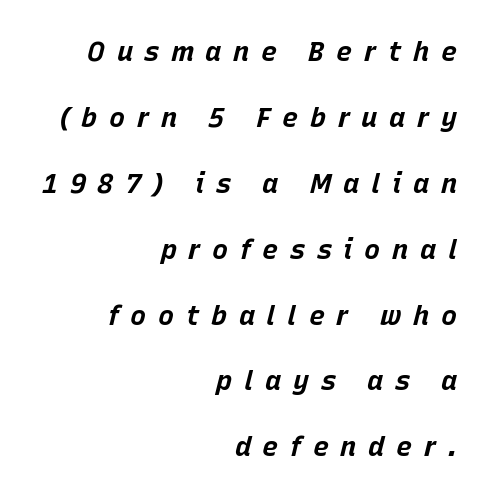
Q: Is the text bold? A: Yes.
Q: Is the text italic (slanted)? A: Yes, it leans right by about 15 degrees.
Q: Is the text underlined? A: No.
Q: How is the paragraph aligned? A: Right-aligned.
Q: Is the spacing between letters normal or unusually wide? A: Unusually wide.
Q: Is the spacing between lines tight, normal or loose? A: Loose.
